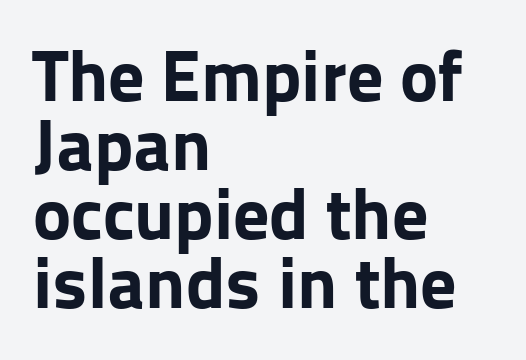
The image shows 72 px bold sans-serif type, upright; set left-aligned, tight line spacing (0.96x), normal letter spacing, not underlined; low stroke contrast and a medium x-height.
